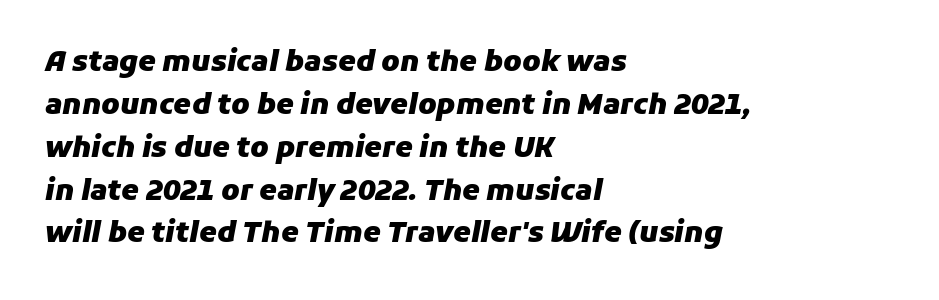
{"italic": "yes", "lean": "right", "slant_degrees": 11, "bold": "yes", "weight": "heavy", "width": "normal", "stroke_contrast": "low", "x_height": "medium", "monospaced": "no", "underline": "no", "align": "left", "line_spacing": "normal", "line_spacing_ratio": 1.53, "letter_spacing": "normal", "letter_spacing_em": 0.0, "glyph_px": 28}
